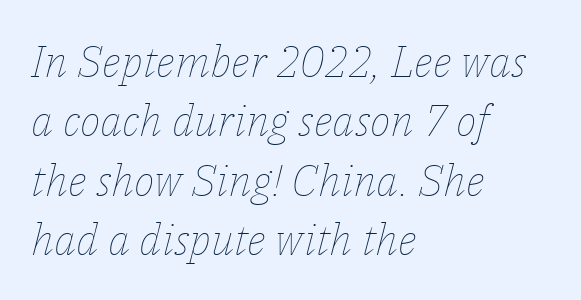
{"italic": "yes", "lean": "right", "slant_degrees": 14, "bold": "no", "weight": "thin", "width": "normal", "stroke_contrast": "low", "x_height": "medium", "monospaced": "no", "underline": "no", "align": "left", "line_spacing": "normal", "line_spacing_ratio": 1.35, "letter_spacing": "normal", "letter_spacing_em": 0.0, "glyph_px": 44}
